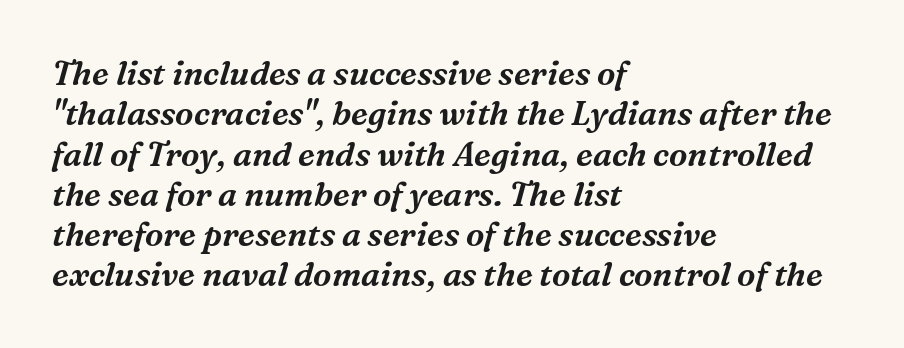
Q: Is the text italic (slanted)? A: Yes, it leans right by about 16 degrees.
Q: Is the typeface a serif or a sans-serif typeface? A: Serif.
Q: Is the text underlined? A: No.
Q: How is the paragraph aligned? A: Left-aligned.
Q: Is the spacing between letters normal or unusually wide? A: Normal.
Q: Width (condensed, normal, or wide)? A: Normal.
Q: Stroke contrast? A: Medium.
Q: x-height? A: Medium.
Q: Monospaced? A: No.
